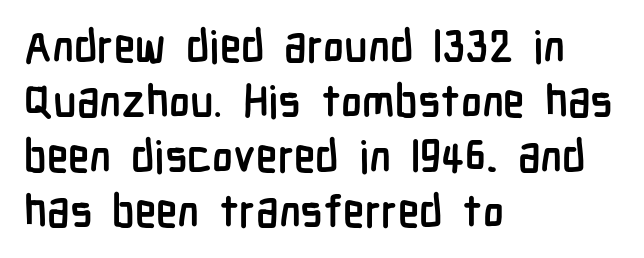
The image shows 44 px semibold, condensed sans-serif type, upright; set left-aligned, normal line spacing (1.25x), normal letter spacing, not underlined; low stroke contrast and a medium x-height.
